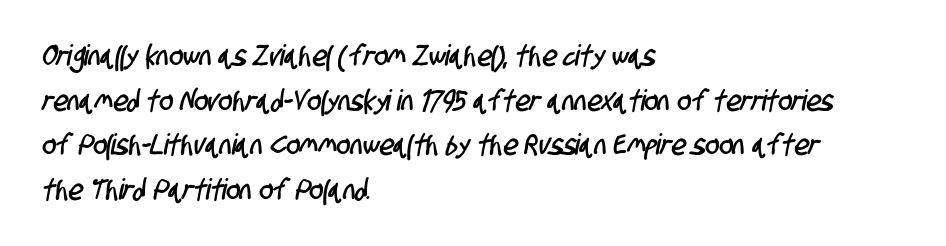
The image shows 29 px condensed sans-serif type; set left-aligned, normal line spacing (1.54x), normal letter spacing, not underlined; low stroke contrast and a large x-height.
